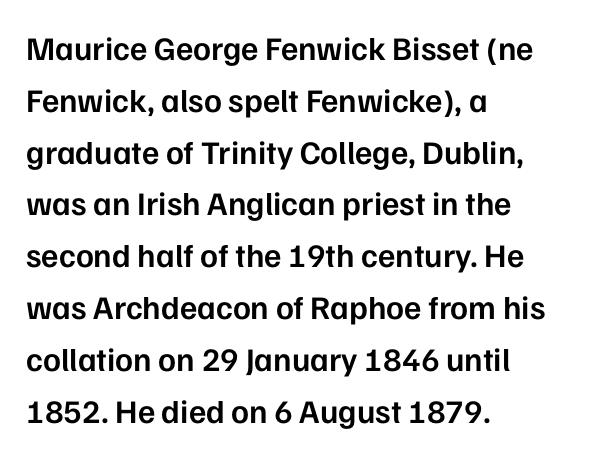
The image shows 33 px semibold sans-serif type, upright; set left-aligned, normal line spacing (1.57x), normal letter spacing, not underlined; low stroke contrast and a medium x-height.
